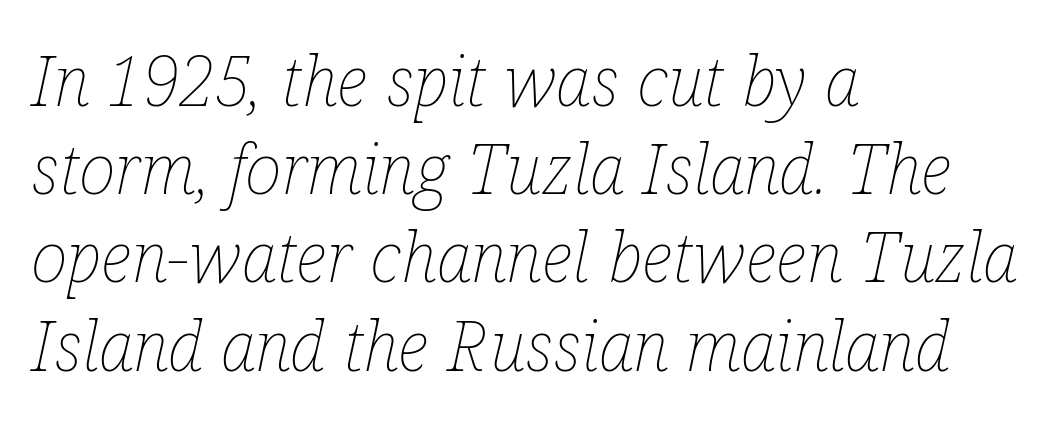
The image shows 70 px thin, condensed type, italic (leaning right); set left-aligned, normal line spacing (1.26x), normal letter spacing, not underlined; low stroke contrast and a medium x-height.
